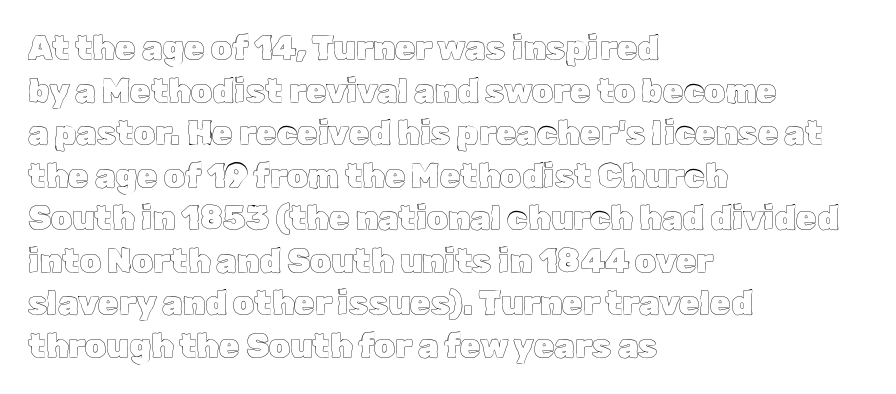
Q: Is the text italic (slanted)? A: No, it is upright.
Q: Is the text underlined? A: No.
Q: How is the paragraph aligned? A: Left-aligned.
Q: Is the spacing between letters normal or unusually wide? A: Normal.
Q: Is the spacing between lines tight, normal or loose? A: Normal.
Q: Width (condensed, normal, or wide)? A: Normal.
Q: x-height? A: Medium.
Q: Monospaced? A: No.
